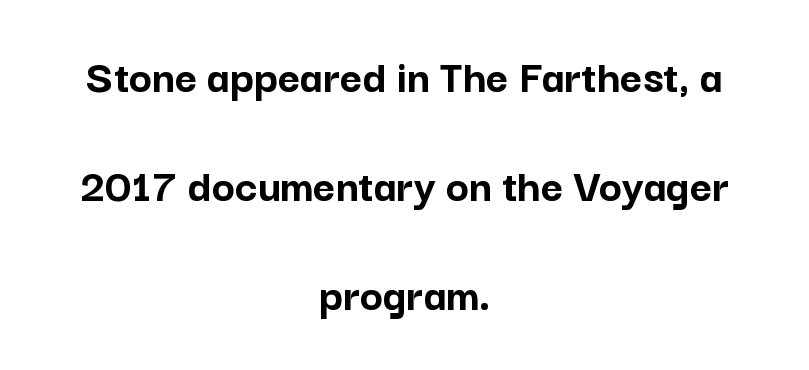
Italic: no, the glyphs are upright roman. A typesetter would call this proportional, since set widths differ per character. Typesetter's note: full bold, strokes at maximum text heaviness. Is this a sans? Yes — the strokes have no serifs. There is no visible air inserted between adjacent glyphs. This rendering features lettering with no underline.
